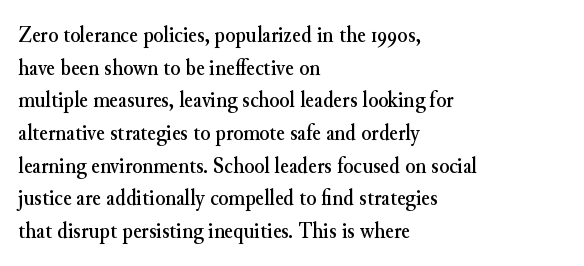
{"italic": "no", "underline": "no", "align": "left", "line_spacing": "normal", "line_spacing_ratio": 1.42, "letter_spacing": "normal", "letter_spacing_em": 0.0, "glyph_px": 23}
